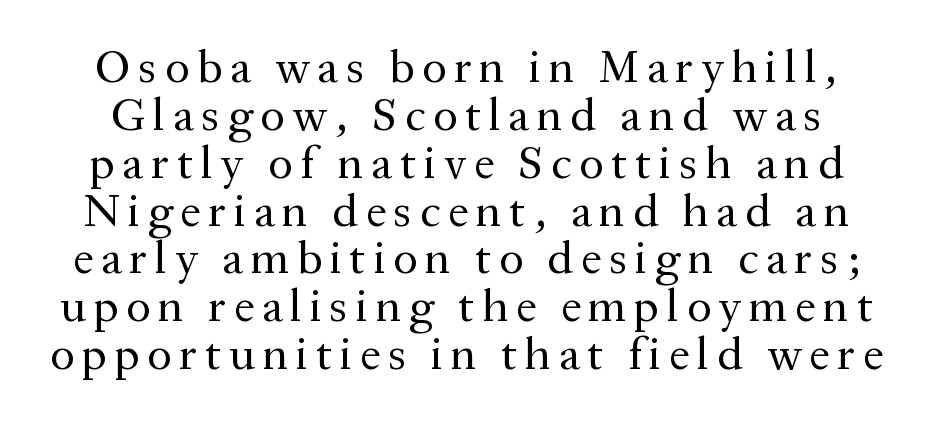
The image shows 46 px regular-weight serif type, upright; set tight line spacing (1.04x), not underlined; medium stroke contrast and a medium x-height.
